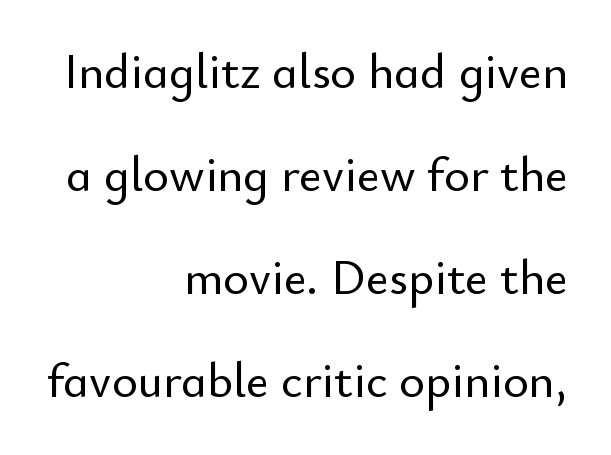
Q: Is the text italic (slanted)? A: No, it is upright.
Q: Is the typeface a serif or a sans-serif typeface? A: Sans-serif.
Q: Is the text underlined? A: No.
Q: How is the paragraph aligned? A: Right-aligned.
Q: Is the spacing between letters normal or unusually wide? A: Normal.
Q: Is the spacing between lines tight, normal or loose? A: Loose.
Q: Width (condensed, normal, or wide)? A: Normal.
Q: Stroke contrast? A: Low.
Q: x-height? A: Small.
Q: Monospaced? A: No.
